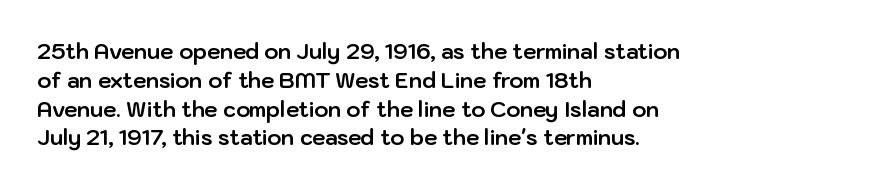
The image shows 21 px bold type, upright; set left-aligned, normal line spacing (1.37x), normal letter spacing, not underlined.
